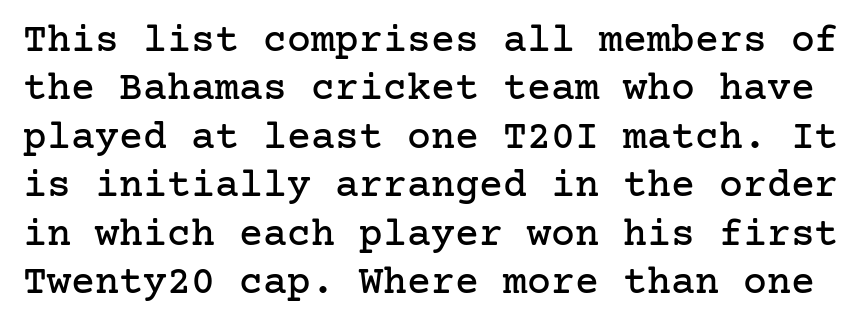
{"serif": "yes", "italic": "no", "width": "normal", "stroke_contrast": "low", "x_height": "medium", "underline": "no", "line_spacing_ratio": 1.21, "letter_spacing": "normal", "letter_spacing_em": 0.0, "glyph_px": 40}
